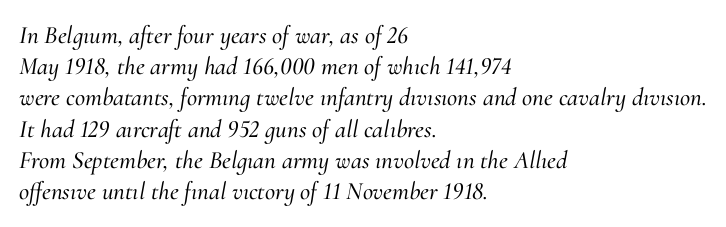
The passage shown is not underscored anywhere. Regular leading. One-word summary of the alignment: left. These lines were composed using italics.
